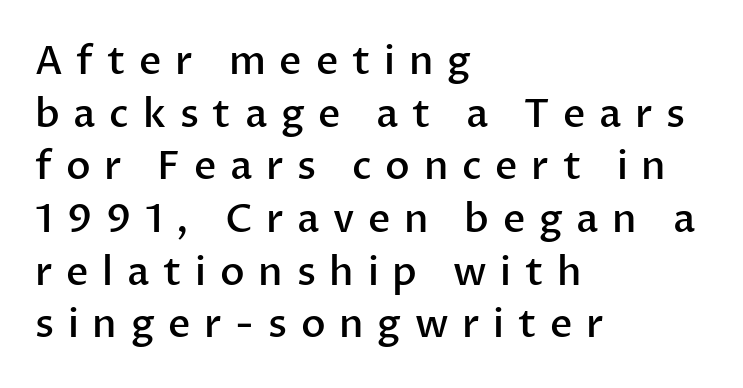
Q: Is the text bold? A: Semi-bold.
Q: Is the text italic (slanted)? A: No, it is upright.
Q: Is the typeface a serif or a sans-serif typeface? A: Sans-serif.
Q: Is the text underlined? A: No.
Q: How is the paragraph aligned? A: Left-aligned.
Q: Is the spacing between letters normal or unusually wide? A: Unusually wide.
Q: Is the spacing between lines tight, normal or loose? A: Normal.
Q: Width (condensed, normal, or wide)? A: Normal.
Q: Stroke contrast? A: Low.
Q: x-height? A: Medium.
Q: Monospaced? A: No.
